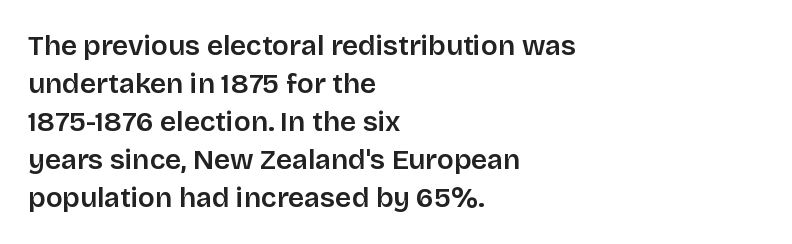
Q: Is the text italic (slanted)? A: No, it is upright.
Q: Is the typeface a serif or a sans-serif typeface? A: Sans-serif.
Q: Is the text underlined? A: No.
Q: How is the paragraph aligned? A: Left-aligned.
Q: Is the spacing between letters normal or unusually wide? A: Normal.
Q: Is the spacing between lines tight, normal or loose? A: Normal.
Q: Width (condensed, normal, or wide)? A: Normal.
Q: Stroke contrast? A: Low.
Q: x-height? A: Large.
Q: Monospaced? A: No.
